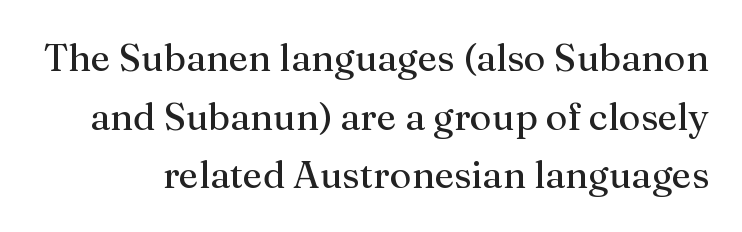
Reading down the column, the eye jumps a familiar distance to each next line. No word sits above an underline. No extra tracking has been applied to these lines. This sample has the flowing, uneven cadence of proportional lettering. This is roman type, the default non-slanted kind. To sum up the face: it has serifs.
